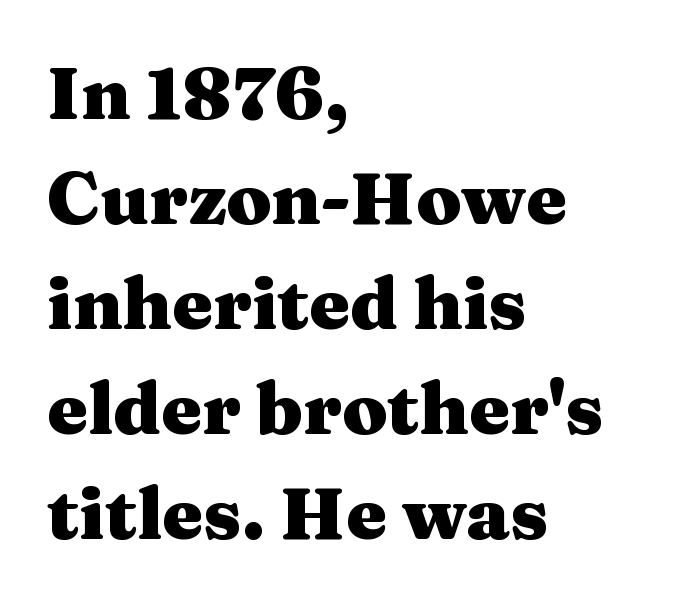
The image shows 73 px heavy, wide serif type, upright; set left-aligned, normal line spacing (1.44x), normal letter spacing, not underlined; medium stroke contrast and a medium x-height.
